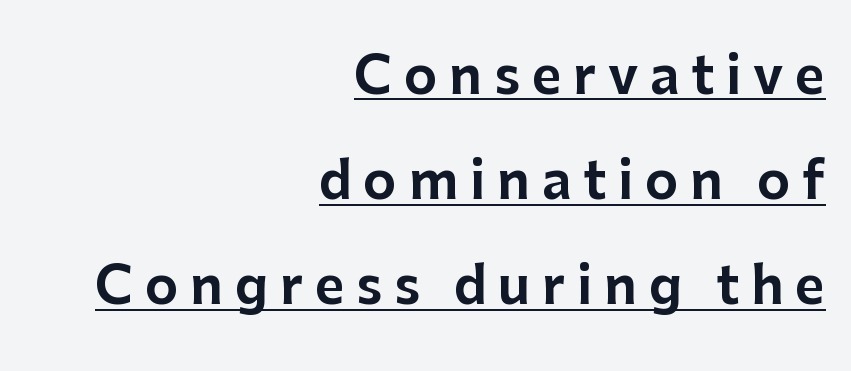
Q: Is the text italic (slanted)? A: No, it is upright.
Q: Is the typeface a serif or a sans-serif typeface? A: Sans-serif.
Q: Is the text underlined? A: Yes.
Q: How is the paragraph aligned? A: Right-aligned.
Q: Is the spacing between letters normal or unusually wide? A: Unusually wide.
Q: Is the spacing between lines tight, normal or loose? A: Loose.
Q: Width (condensed, normal, or wide)? A: Normal.
Q: Stroke contrast? A: Low.
Q: x-height? A: Medium.
Q: Monospaced? A: No.
